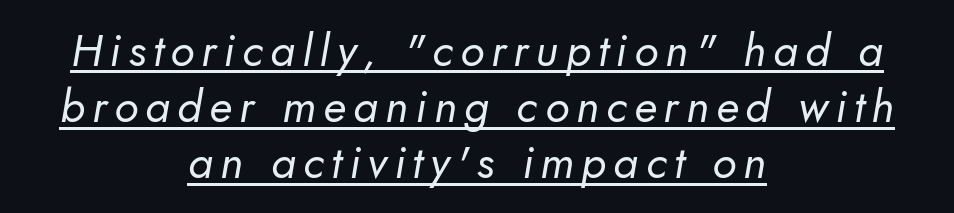
In CSS terms this would be text-align: center. Notice how a bar underscores the lettering throughout. Note: no serifs on the glyphs. Stem width sits at or under what a default text font uses.
